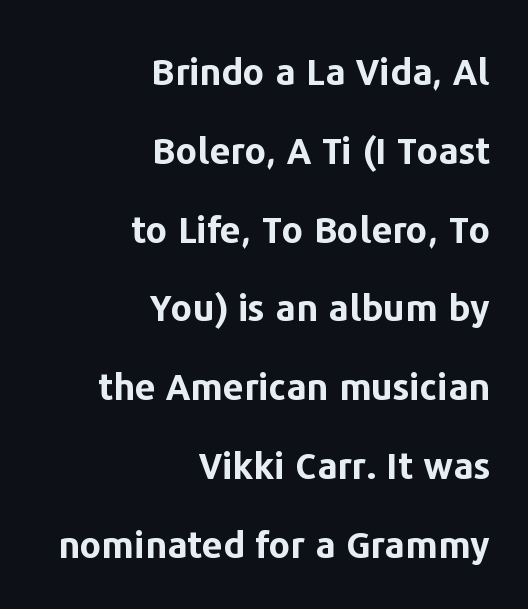
{"serif": "no", "italic": "no", "bold": "yes", "weight": "bold", "width": "normal", "stroke_contrast": "low", "x_height": "medium", "monospaced": "no", "underline": "no", "align": "right", "line_spacing": "loose", "line_spacing_ratio": 2.13, "letter_spacing": "normal", "letter_spacing_em": 0.0, "glyph_px": 37}
